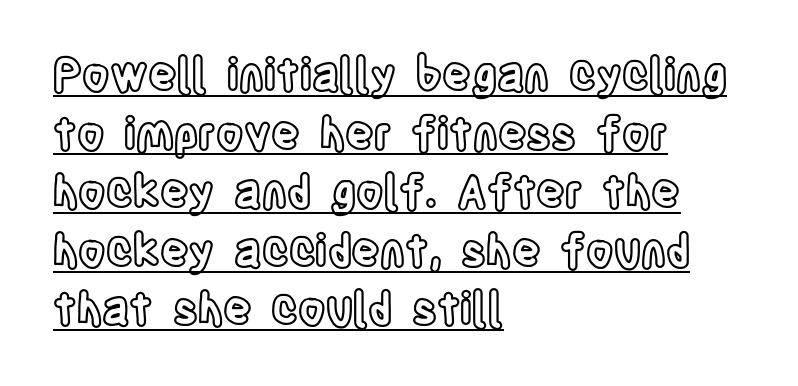
The image shows 44 px condensed type, upright; set left-aligned, normal line spacing (1.33x), normal letter spacing, underlined; a large x-height.
